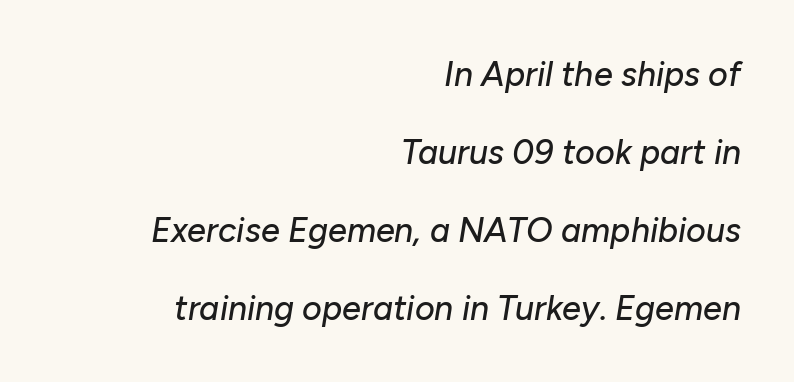
The image shows 34 px text type, italic (leaning right); set right-aligned, loose line spacing (2.29x), normal letter spacing, not underlined; low stroke contrast and a medium x-height.
